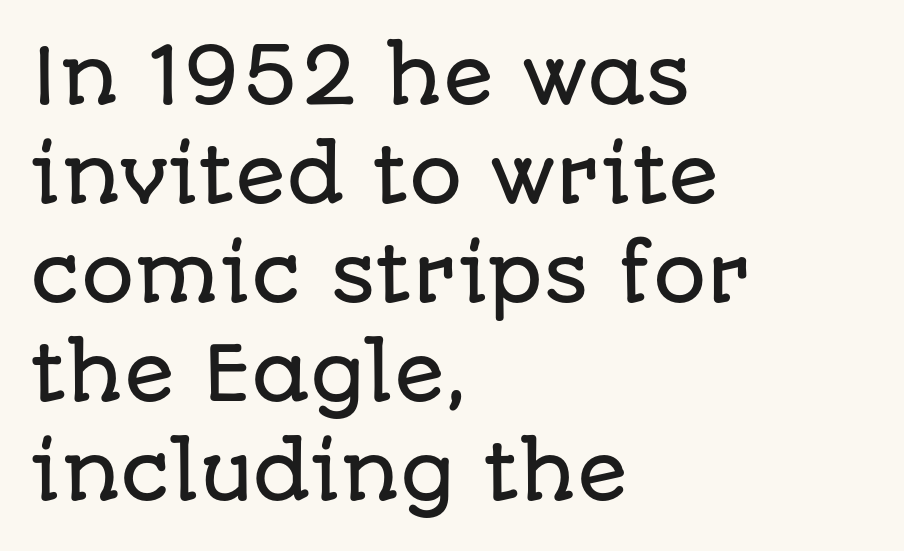
Q: Is the text italic (slanted)? A: No, it is upright.
Q: Is the typeface a serif or a sans-serif typeface? A: Sans-serif.
Q: Is the text underlined? A: No.
Q: How is the paragraph aligned? A: Left-aligned.
Q: Is the spacing between letters normal or unusually wide? A: Normal.
Q: Is the spacing between lines tight, normal or loose? A: Normal.
Q: Width (condensed, normal, or wide)? A: Normal.
Q: Stroke contrast? A: Low.
Q: x-height? A: Large.
Q: Monospaced? A: No.
